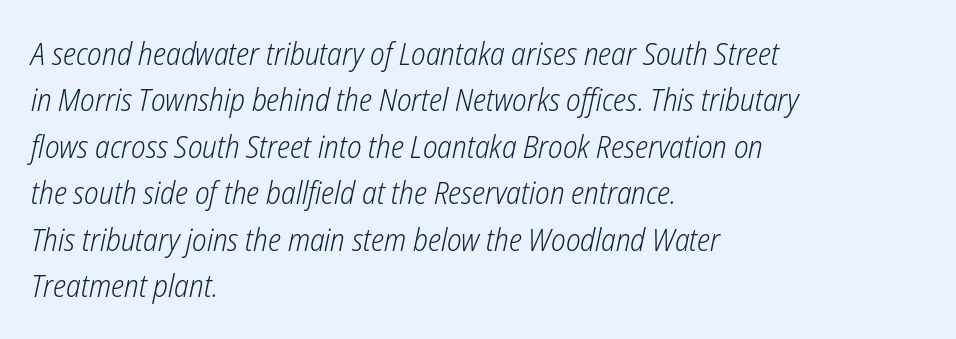
The image shows 31 px light, condensed type, italic (leaning right); set left-aligned, normal line spacing (1.5x), normal letter spacing, not underlined; low stroke contrast and a medium x-height.
